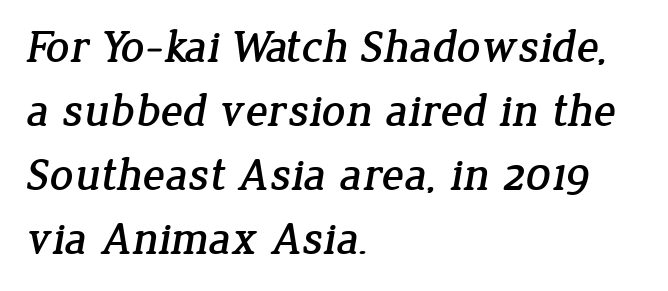
Q: Is the typeface a serif or a sans-serif typeface? A: Serif.
Q: Is the text underlined? A: No.
Q: How is the paragraph aligned? A: Left-aligned.
Q: Is the spacing between letters normal or unusually wide? A: Normal.
Q: Is the spacing between lines tight, normal or loose? A: Normal.
Q: Width (condensed, normal, or wide)? A: Normal.
Q: Stroke contrast? A: Low.
Q: x-height? A: Medium.
Q: Monospaced? A: No.
